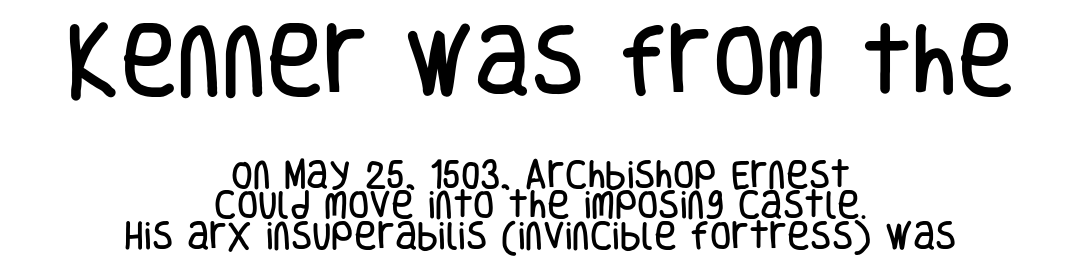
Q: Is the text italic (slanted)? A: No, it is upright.
Q: Is the typeface a serif or a sans-serif typeface? A: Sans-serif.
Q: Is the text underlined? A: No.
Q: How is the paragraph aligned? A: Centered.
Q: Is the spacing between letters normal or unusually wide? A: Normal.
Q: Is the spacing between lines tight, normal or loose? A: Tight.
Q: Which block of text is set in a larger size, the first (top) or the second (bottom)? A: The first (top) one.
Q: Width (condensed, normal, or wide)? A: Condensed.
Q: Stroke contrast? A: Low.
Q: x-height? A: Large.
Q: Monospaced? A: No.
